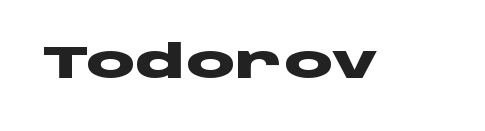
The image shows 46 px heavy, wide sans-serif type, upright; set normal letter spacing, not underlined; low stroke contrast and a large x-height.
